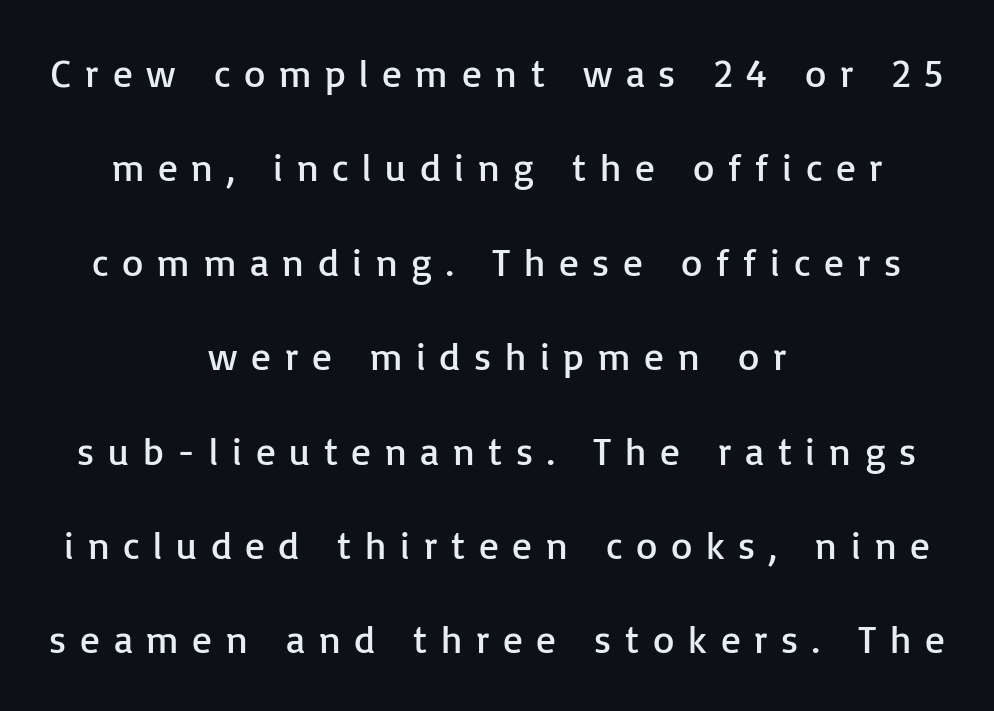
Q: Is the text bold? A: No.
Q: Is the text italic (slanted)? A: No, it is upright.
Q: Is the typeface a serif or a sans-serif typeface? A: Sans-serif.
Q: Is the text underlined? A: No.
Q: How is the paragraph aligned? A: Centered.
Q: Is the spacing between letters normal or unusually wide? A: Unusually wide.
Q: Is the spacing between lines tight, normal or loose? A: Loose.
Q: Width (condensed, normal, or wide)? A: Normal.
Q: Stroke contrast? A: Low.
Q: x-height? A: Medium.
Q: Monospaced? A: No.
